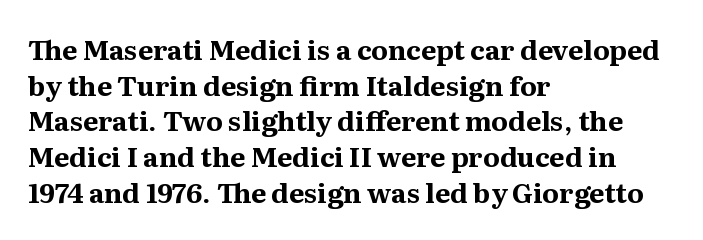
Q: Is the text bold? A: Yes.
Q: Is the text italic (slanted)? A: No, it is upright.
Q: Is the text underlined? A: No.
Q: How is the paragraph aligned? A: Left-aligned.
Q: Is the spacing between letters normal or unusually wide? A: Normal.
Q: Is the spacing between lines tight, normal or loose? A: Normal.
